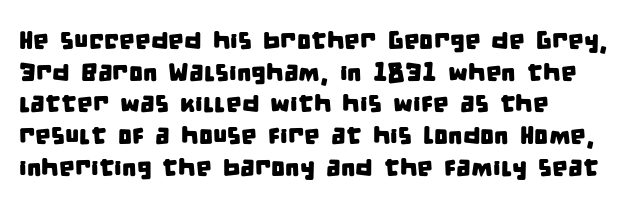
{"underline": "no", "align": "left", "line_spacing": "normal", "line_spacing_ratio": 1.27, "letter_spacing": "normal", "letter_spacing_em": 0.0, "glyph_px": 25}
